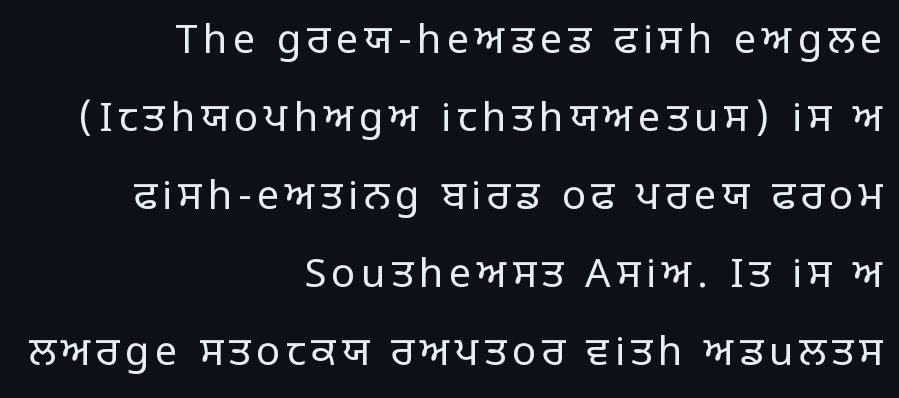
Line spacing here is loose. The compositor pushed each line to the right boundary. Italic? Not at all — the glyphs are vertical. Unlike a traditional serif, this face leaves its strokes unadorned. A typesetter would call this proportional, since set widths differ per character.
